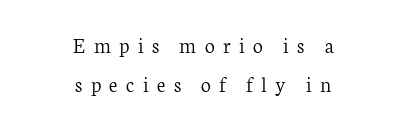
Q: Is the text bold? A: No.
Q: Is the text italic (slanted)? A: No, it is upright.
Q: Is the text underlined? A: No.
Q: How is the paragraph aligned? A: Centered.
Q: Is the spacing between letters normal or unusually wide? A: Unusually wide.
